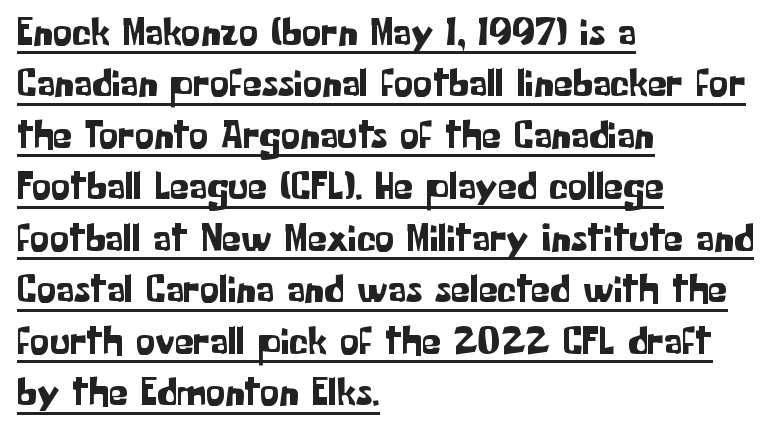
The paragraph has a hard left edge and a soft right edge. Is there an underline? Yes — a line sits under the letters. Leading: standard. The letterforms sit shoulder to shoulder at normal distance. Characters remain perfectly vertical along every line.
